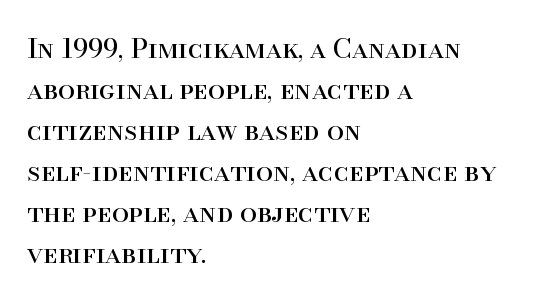
{"italic": "no", "bold": "no", "underline": "no", "align": "left", "line_spacing": "normal", "line_spacing_ratio": 1.52, "letter_spacing": "normal", "letter_spacing_em": 0.0, "glyph_px": 27}
